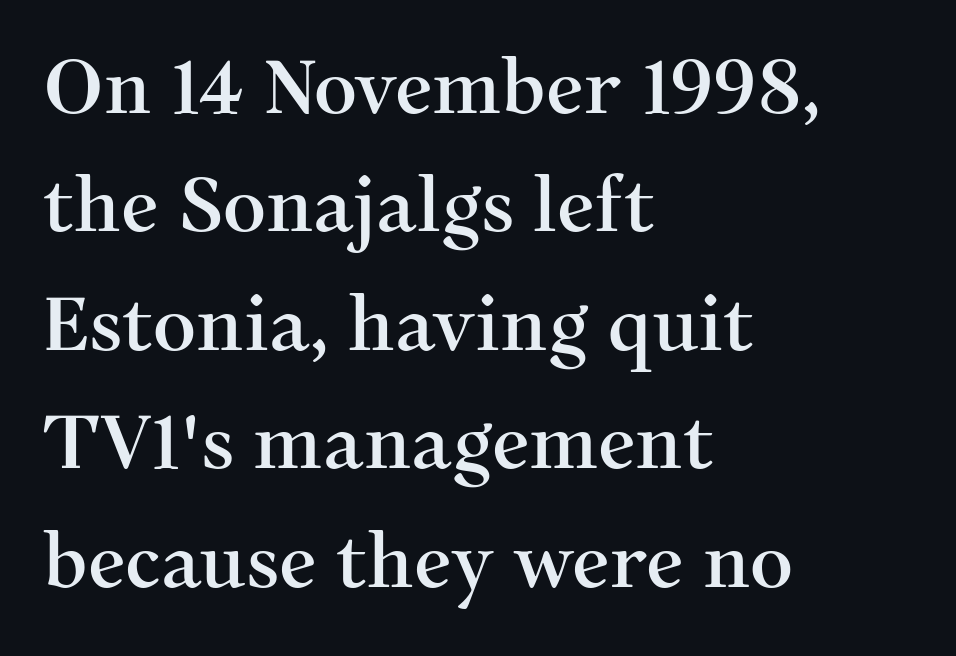
{"serif": "yes", "italic": "no", "width": "normal", "stroke_contrast": "medium", "x_height": "medium", "monospaced": "no", "underline": "no", "align": "left", "line_spacing": "normal", "line_spacing_ratio": 1.58, "letter_spacing": "normal", "letter_spacing_em": 0.0, "glyph_px": 75}
